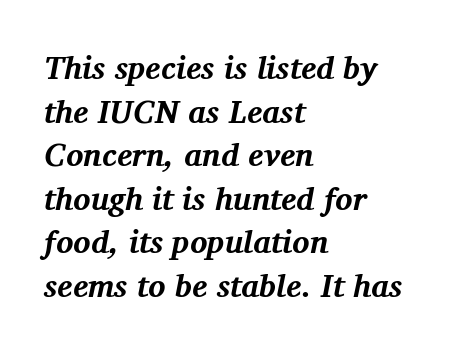
Does extra space separate the letters? No, they use regular spacing. Quick note: italic. Vertical spacing — default. Classification — serif.
